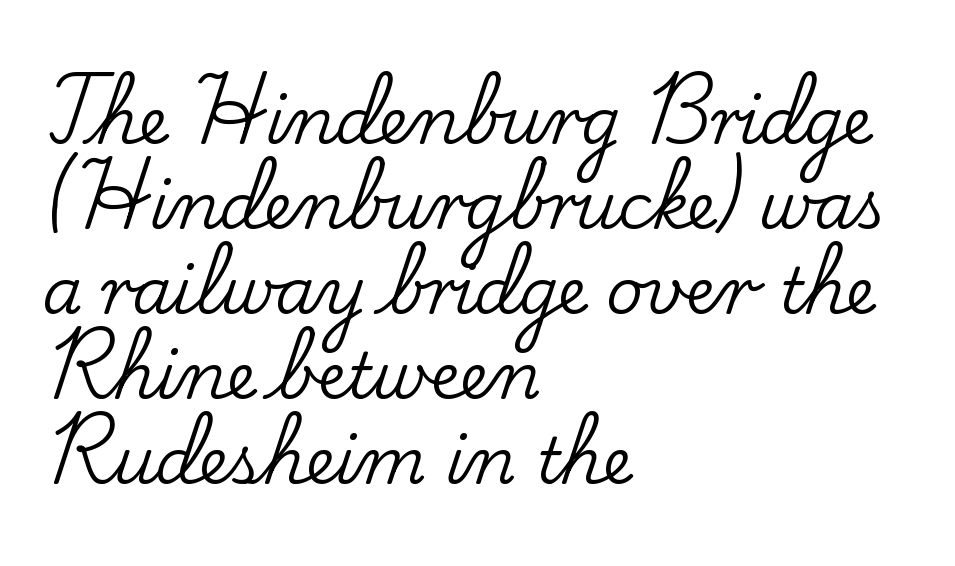
The image shows 64 px serif type; set left-aligned, normal line spacing (1.33x), normal letter spacing, not underlined; low stroke contrast and a small x-height.
